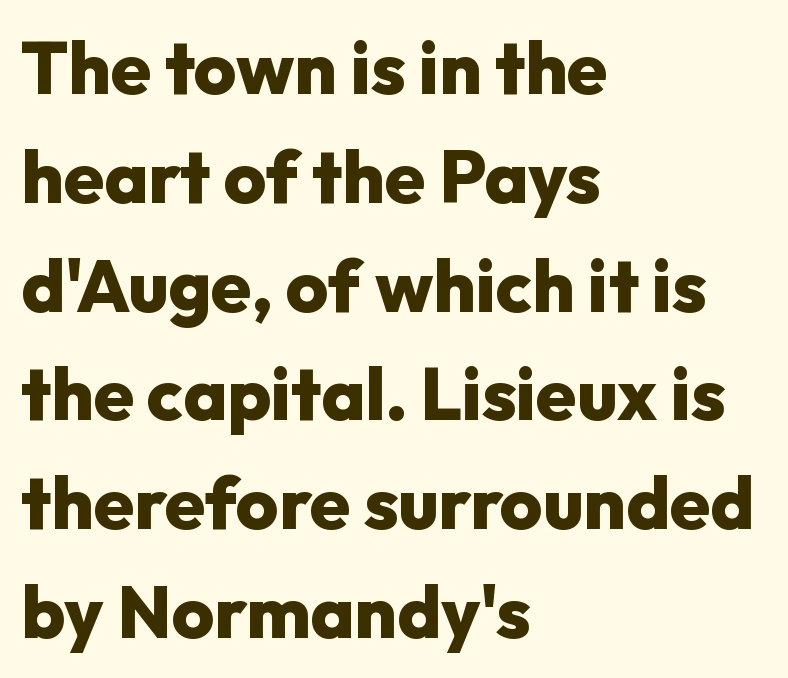
{"serif": "no", "italic": "no", "bold": "yes", "weight": "heavy", "width": "normal", "stroke_contrast": "low", "x_height": "medium", "monospaced": "no", "underline": "no", "align": "left", "line_spacing": "normal", "line_spacing_ratio": 1.49, "letter_spacing": "normal", "letter_spacing_em": 0.0, "glyph_px": 73}
